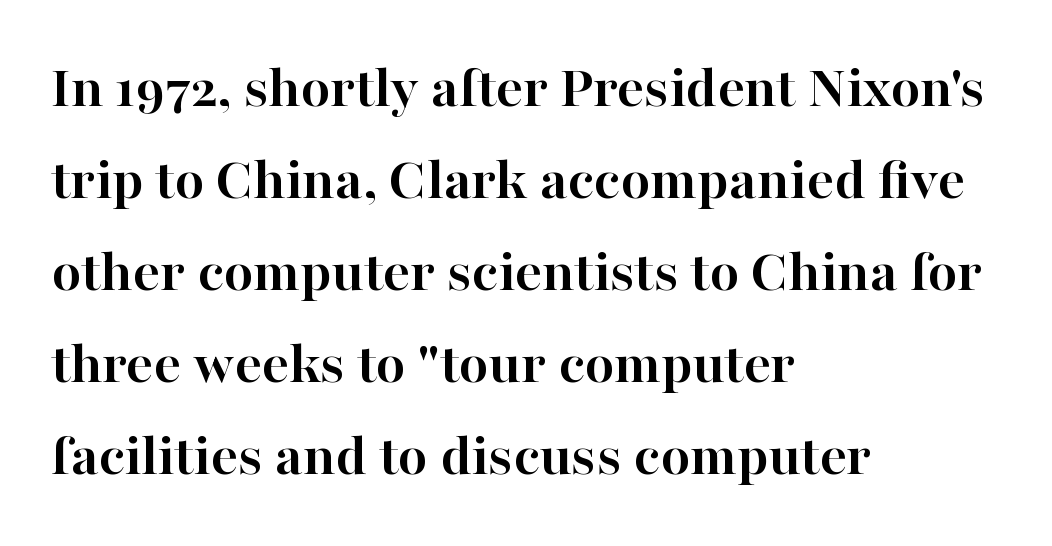
Q: Is the text bold? A: Yes.
Q: Is the text italic (slanted)? A: No, it is upright.
Q: Is the typeface a serif or a sans-serif typeface? A: Serif.
Q: Is the text underlined? A: No.
Q: How is the paragraph aligned? A: Left-aligned.
Q: Is the spacing between letters normal or unusually wide? A: Normal.
Q: Is the spacing between lines tight, normal or loose? A: Normal.
Q: Width (condensed, normal, or wide)? A: Normal.
Q: Stroke contrast? A: High.
Q: x-height? A: Medium.
Q: Monospaced? A: No.
